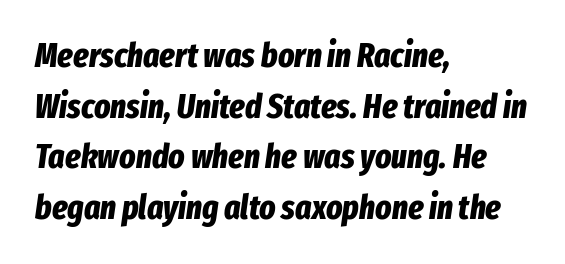
Think of a printed novel: that variable character pitch is what you see here. The tracking reads as untouched default to a designer's eye. The foot of each line stays bare and open. Whoever set this chose a conventional vertical rhythm. This is oblique type, the kind used for emphasis or titles. Plenty of ink on the page — the face is bold.
